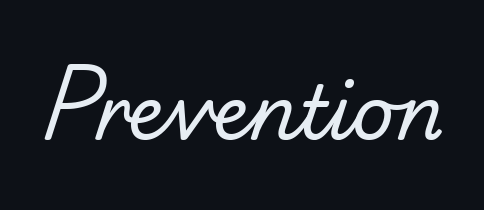
{"serif": "no", "bold": "no", "weight": "regular", "width": "normal", "stroke_contrast": "low", "x_height": "small", "monospaced": "no", "underline": "no", "letter_spacing": "normal", "letter_spacing_em": 0.0, "glyph_px": 74}
